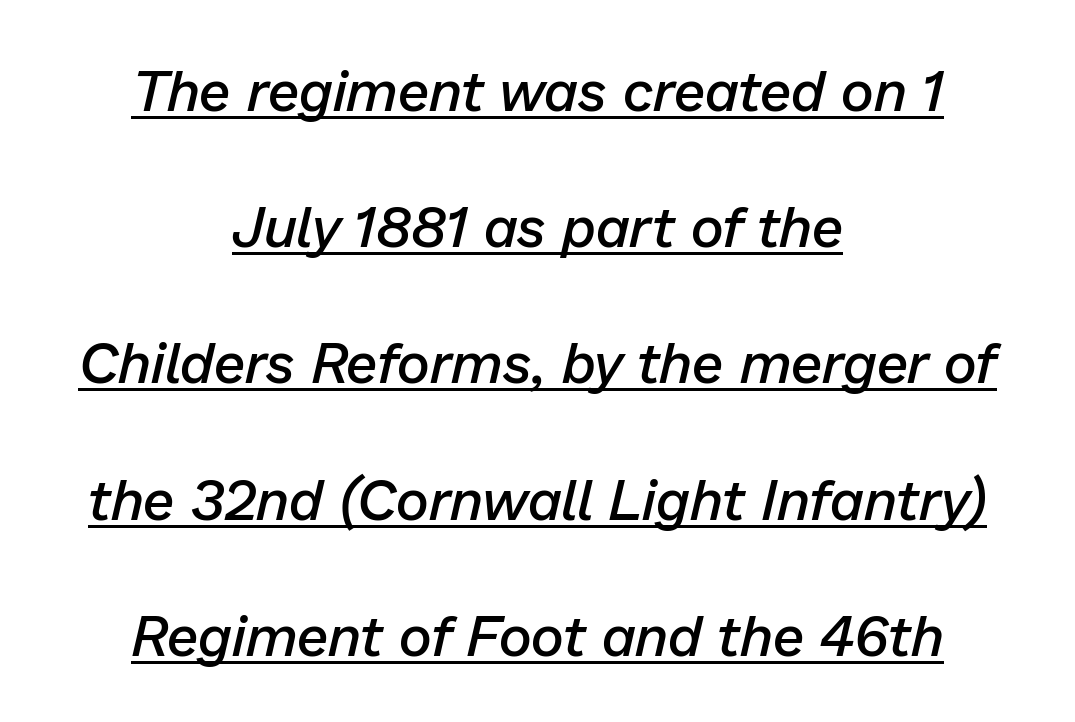
{"italic": "yes", "lean": "right", "slant_degrees": 13, "bold": "semi", "weight": "semibold", "width": "normal", "stroke_contrast": "low", "x_height": "medium", "monospaced": "no", "underline": "yes", "align": "center", "line_spacing": "loose", "line_spacing_ratio": 2.39, "letter_spacing": "normal", "letter_spacing_em": 0.0, "glyph_px": 57}
